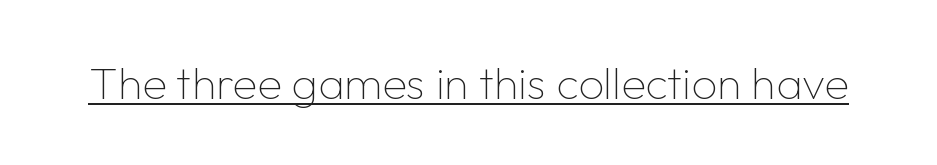
{"serif": "no", "italic": "no", "bold": "no", "weight": "thin", "width": "normal", "stroke_contrast": "low", "x_height": "medium", "monospaced": "no", "underline": "yes", "letter_spacing": "normal", "letter_spacing_em": 0.0, "glyph_px": 45}
